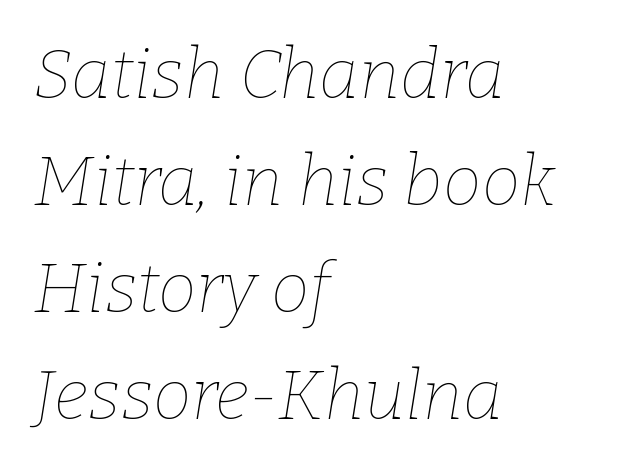
The image shows 69 px thin type, italic (leaning right); set left-aligned, normal line spacing (1.55x), normal letter spacing, not underlined; low stroke contrast and a medium x-height.
